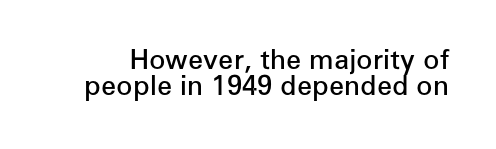
Q: Is the text bold? A: Semi-bold.
Q: Is the text italic (slanted)? A: No, it is upright.
Q: Is the text underlined? A: No.
Q: Is the spacing between letters normal or unusually wide? A: Normal.
Q: Is the spacing between lines tight, normal or loose? A: Tight.
